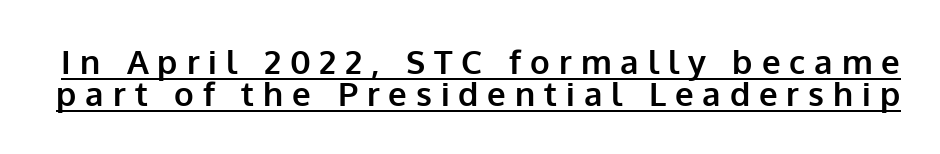
Thick stems and heavy bowls — unmistakably bold. Compared with typical body copy, the letter spacing here is much looser. Proportional: the letters do not fall into vertical columns. Designer's note — italics off, roman on. The font family rendered here belongs to the sans-serif group. Decoration check: the copy is underlined.
